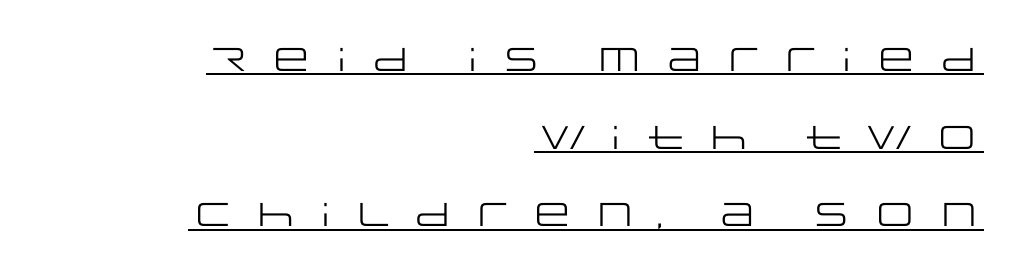
The image shows 33 px regular-weight, wide sans-serif type, upright; set right-aligned, loose line spacing (2.35x), unusually wide letter spacing (+0.4 em), underlined; low stroke contrast and a large x-height.
